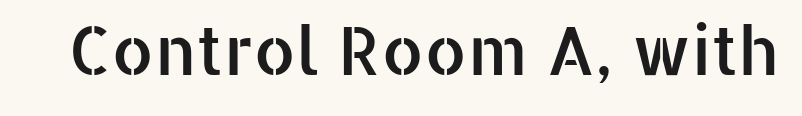
{"serif": "no", "italic": "no", "width": "normal", "stroke_contrast": "low", "x_height": "medium", "monospaced": "no", "underline": "no", "letter_spacing": "normal", "letter_spacing_em": 0.0, "glyph_px": 67}
